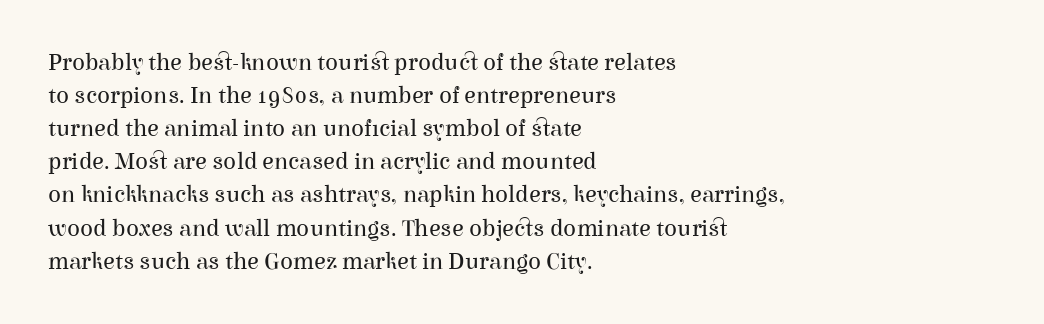
Q: Is the text bold? A: No.
Q: Is the text italic (slanted)? A: No, it is upright.
Q: Is the text underlined? A: No.
Q: How is the paragraph aligned? A: Left-aligned.
Q: Is the spacing between letters normal or unusually wide? A: Normal.
Q: Is the spacing between lines tight, normal or loose? A: Normal.
